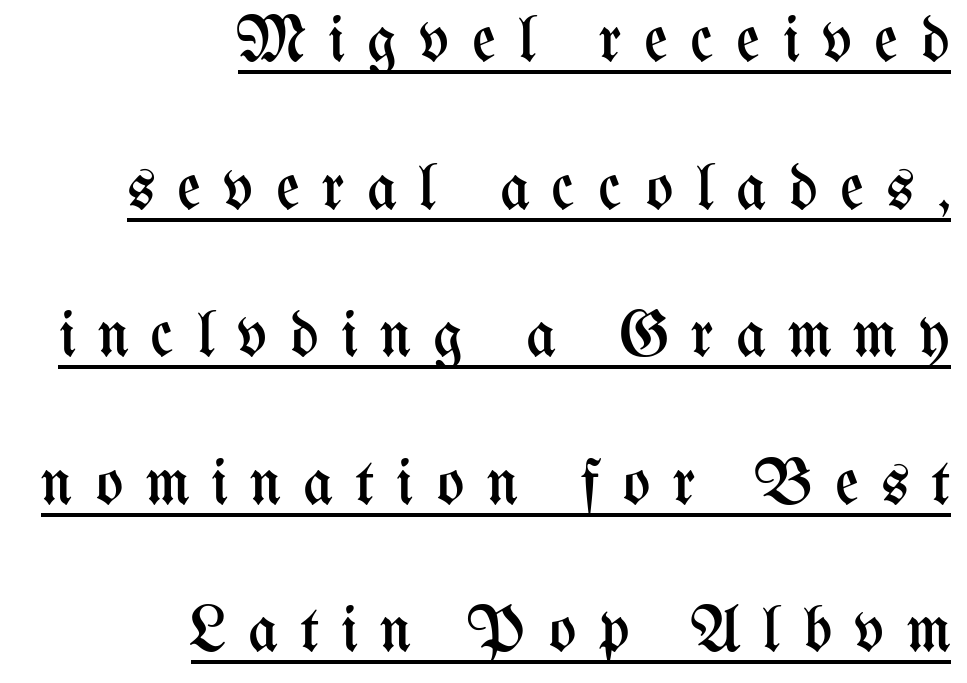
Q: Is the text bold? A: No.
Q: Is the text italic (slanted)? A: No, it is upright.
Q: Is the text underlined? A: Yes.
Q: How is the paragraph aligned? A: Right-aligned.
Q: Is the spacing between letters normal or unusually wide? A: Unusually wide.
Q: Is the spacing between lines tight, normal or loose? A: Loose.
Q: Width (condensed, normal, or wide)? A: Condensed.
Q: Stroke contrast? A: Medium.
Q: x-height? A: Medium.
Q: Monospaced? A: No.
